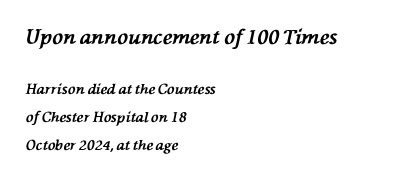
{"italic": "yes", "lean": "left", "slant_degrees": 76, "bold": "yes", "underline": "no", "align": "left", "line_spacing": "loose", "line_spacing_ratio": 2.01, "letter_spacing": "normal", "letter_spacing_em": 0.0, "larger_block": "first", "size_ratio": 1.43, "glyph_px": 20}
